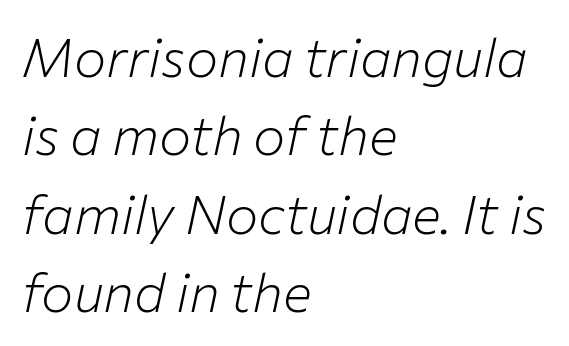
Q: Is the text bold? A: No.
Q: Is the text italic (slanted)? A: Yes, it leans right by about 12 degrees.
Q: Is the text underlined? A: No.
Q: How is the paragraph aligned? A: Left-aligned.
Q: Is the spacing between letters normal or unusually wide? A: Normal.
Q: Is the spacing between lines tight, normal or loose? A: Normal.
Q: Width (condensed, normal, or wide)? A: Normal.
Q: Stroke contrast? A: Low.
Q: x-height? A: Medium.
Q: Monospaced? A: No.
